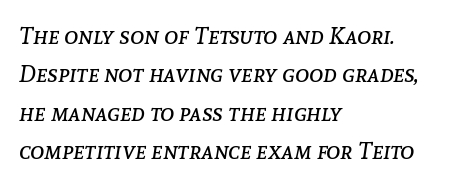
Q: Is the text bold? A: No.
Q: Is the text italic (slanted)? A: Yes, it leans right by about 8 degrees.
Q: Is the text underlined? A: No.
Q: How is the paragraph aligned? A: Left-aligned.
Q: Is the spacing between letters normal or unusually wide? A: Normal.
Q: Is the spacing between lines tight, normal or loose? A: Normal.
